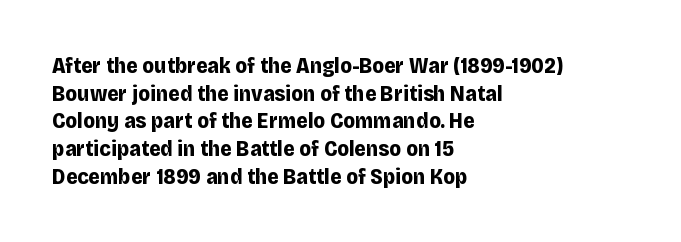
{"italic": "no", "bold": "yes", "underline": "no", "align": "left", "line_spacing": "normal", "line_spacing_ratio": 1.26, "letter_spacing": "normal", "letter_spacing_em": 0.0, "glyph_px": 22}
